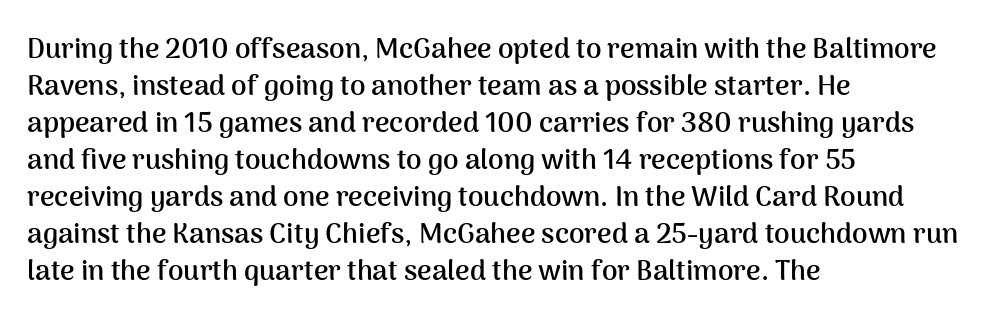
Q: Is the text bold? A: Yes.
Q: Is the text italic (slanted)? A: No, it is upright.
Q: Is the typeface a serif or a sans-serif typeface? A: Sans-serif.
Q: Is the text underlined? A: No.
Q: How is the paragraph aligned? A: Left-aligned.
Q: Is the spacing between letters normal or unusually wide? A: Normal.
Q: Is the spacing between lines tight, normal or loose? A: Normal.
Q: Width (condensed, normal, or wide)? A: Normal.
Q: Stroke contrast? A: Medium.
Q: x-height? A: Medium.
Q: Monospaced? A: No.
